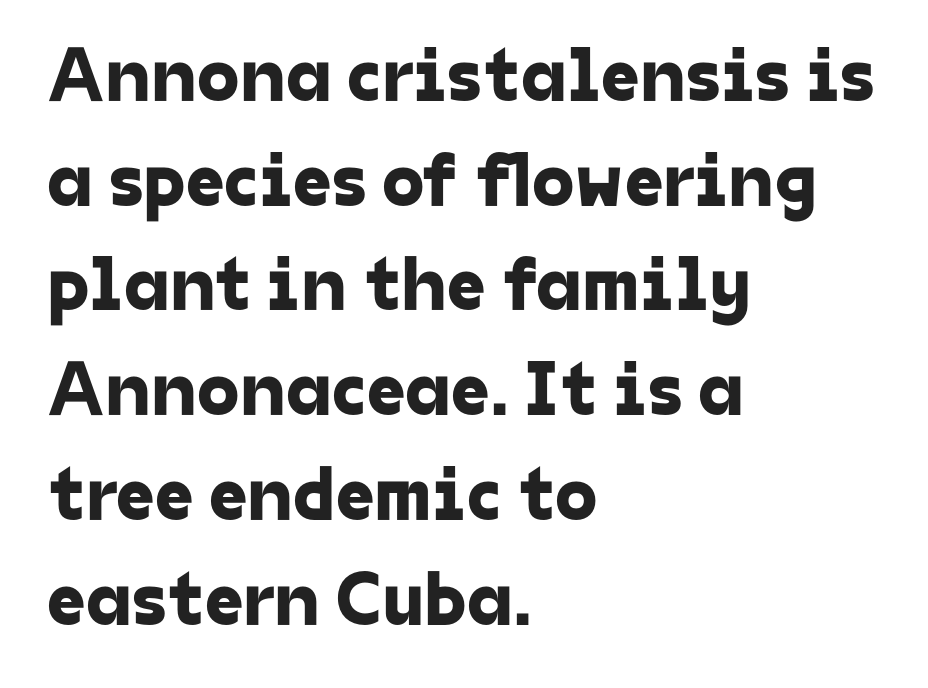
The image shows 77 px sans-serif type; set left-aligned, normal line spacing (1.36x), normal letter spacing, not underlined; low stroke contrast and a medium x-height.
